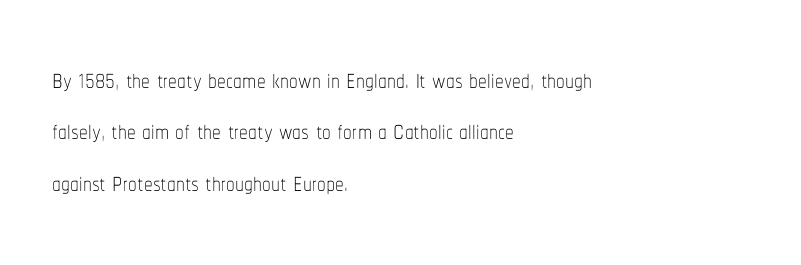
The image shows 35 px thin, condensed type, upright; set left-aligned, normal line spacing (1.47x), normal letter spacing, not underlined; low stroke contrast and a medium x-height.
